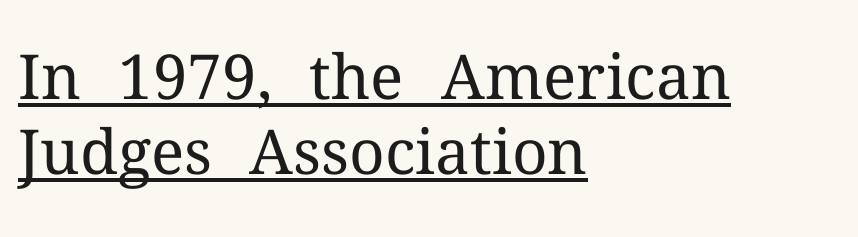
The image shows 62 px regular-weight serif type, upright; set left-aligned, line spacing 1.21x, normal letter spacing, underlined; medium stroke contrast and a medium x-height.
